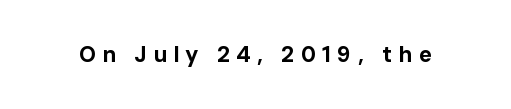
These lines have a slow, spaced-out rhythm from letter to letter. Do the letters lean? They stand straight. The space beneath each line is pristine and unruled. As a designer I'd log this as weight 700, bold.
